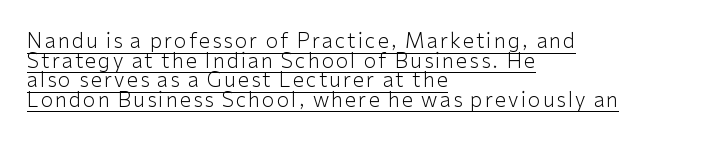
Looks like someone drew a line under every word here. Heft: none added — not bold. The rag falls on the right side of this text block. Ascenders rise straight up at ninety degrees.
